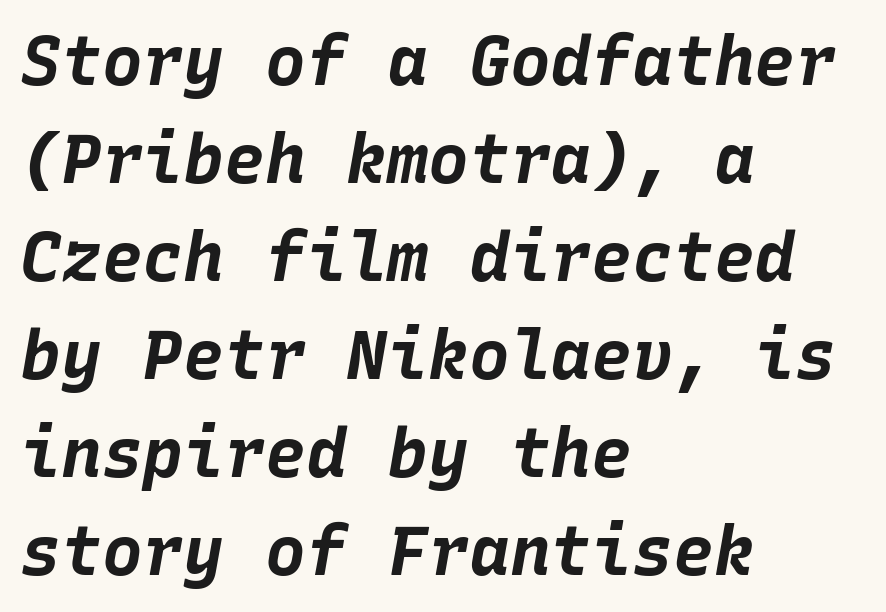
The image shows 68 px bold type, italic (leaning right), monospaced; set left-aligned, normal line spacing (1.44x), normal letter spacing, not underlined; low stroke contrast and a large x-height.
